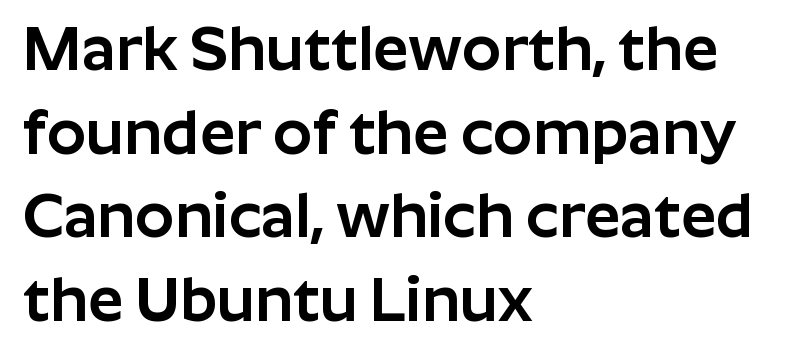
The image shows 62 px sans-serif type, upright; set left-aligned, normal line spacing (1.35x), normal letter spacing, not underlined; low stroke contrast and a medium x-height.
